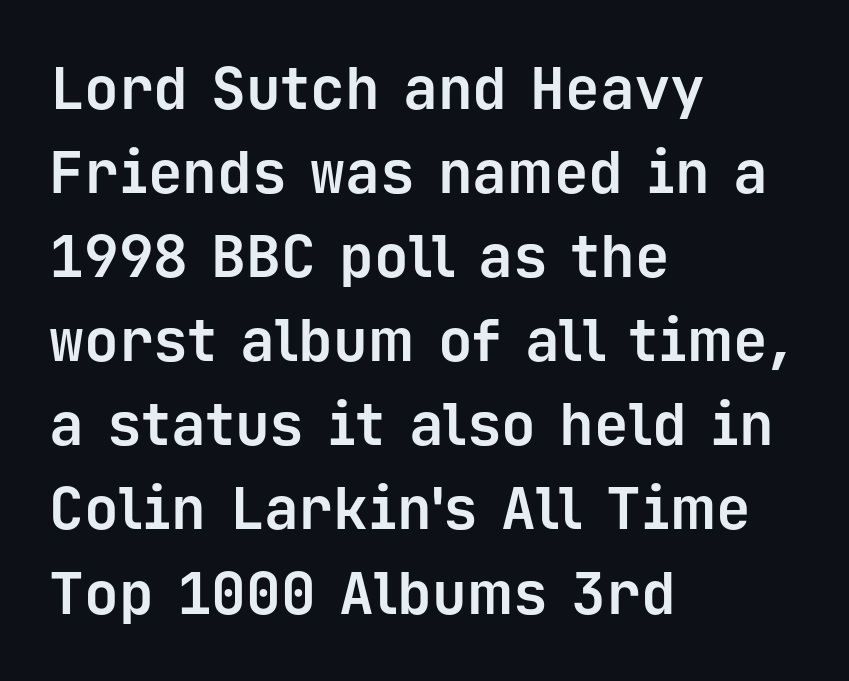
{"serif": "no", "italic": "no", "bold": "yes", "weight": "bold", "width": "normal", "stroke_contrast": "low", "x_height": "medium", "monospaced": "yes", "underline": "no", "align": "left", "line_spacing": "normal", "line_spacing_ratio": 1.45, "letter_spacing": "normal", "letter_spacing_em": 0.0, "glyph_px": 58}
